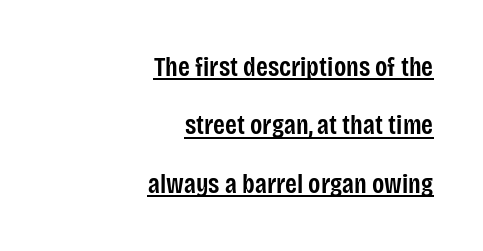
{"italic": "no", "bold": "semi", "underline": "yes", "align": "right", "line_spacing": "loose", "line_spacing_ratio": 2.16, "letter_spacing": "normal", "letter_spacing_em": 0.0, "glyph_px": 27}
